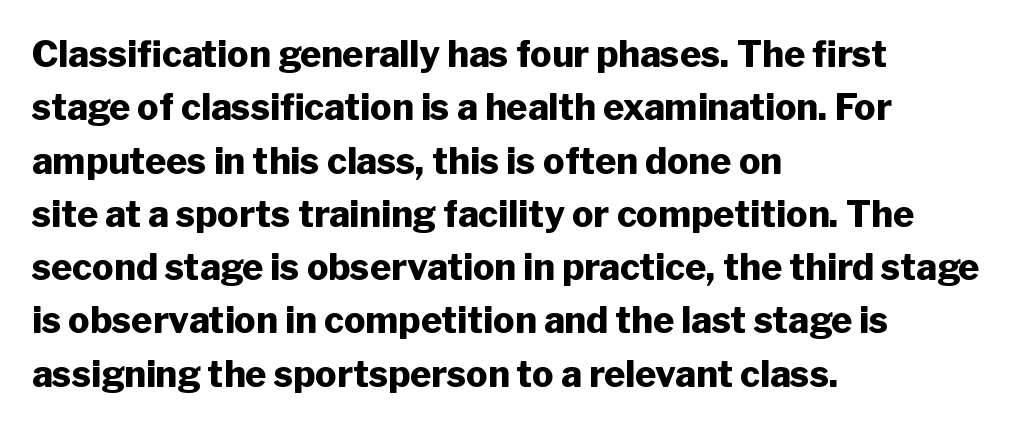
Q: Is the text bold? A: Yes.
Q: Is the text italic (slanted)? A: No, it is upright.
Q: Is the typeface a serif or a sans-serif typeface? A: Sans-serif.
Q: Is the text underlined? A: No.
Q: How is the paragraph aligned? A: Left-aligned.
Q: Is the spacing between letters normal or unusually wide? A: Normal.
Q: Is the spacing between lines tight, normal or loose? A: Normal.
Q: Width (condensed, normal, or wide)? A: Normal.
Q: Stroke contrast? A: Low.
Q: x-height? A: Medium.
Q: Monospaced? A: No.
